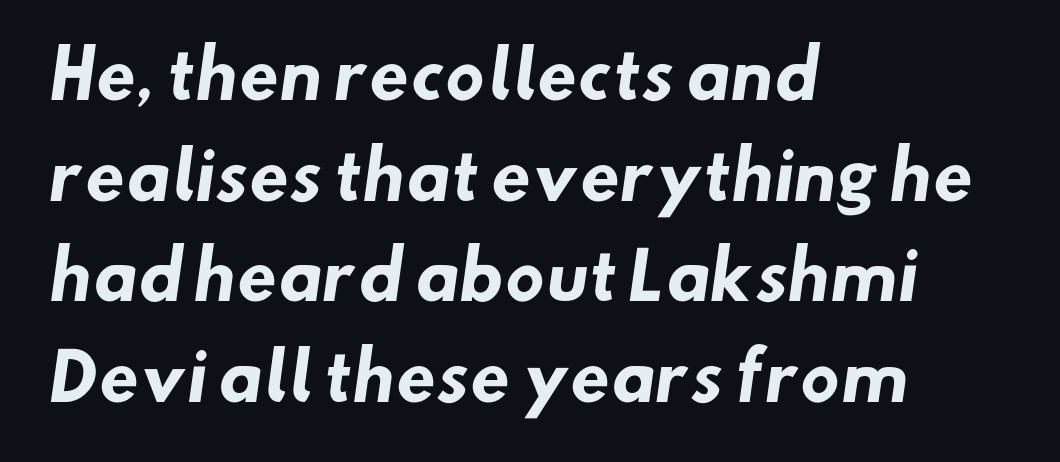
Q: Is the text bold? A: Yes.
Q: Is the typeface a serif or a sans-serif typeface? A: Sans-serif.
Q: Is the text underlined? A: No.
Q: How is the paragraph aligned? A: Left-aligned.
Q: Is the spacing between letters normal or unusually wide? A: Normal.
Q: Is the spacing between lines tight, normal or loose? A: Normal.
Q: Width (condensed, normal, or wide)? A: Normal.
Q: Stroke contrast? A: Low.
Q: x-height? A: Small.
Q: Monospaced? A: No.
